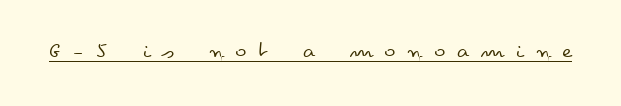
The image shows 24 px text type, upright; set unusually wide letter spacing (+0.48 em), underlined.
